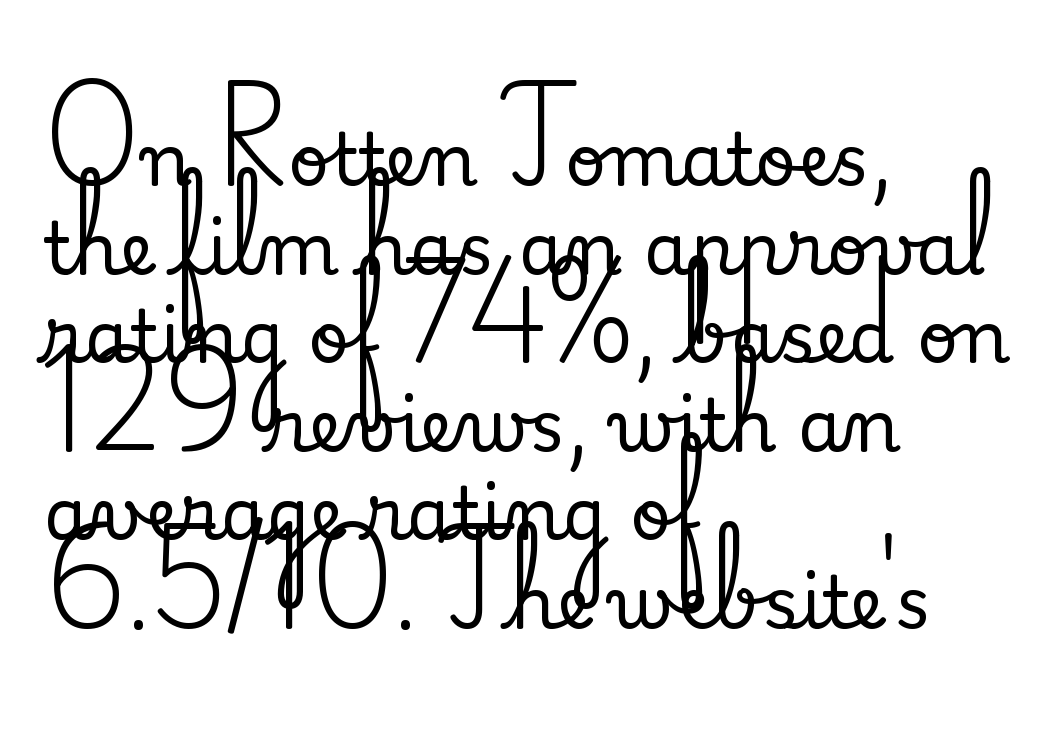
Looks like regular typesetting: each glyph gets only the width it needs. A typesetter would label this face a serif. Italic: no, the glyphs are upright roman. A student would call this left alignment; a typographer would say flush left, rag right. Has an underline been added? It has not.
